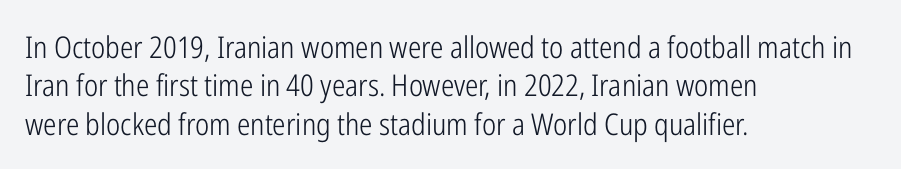
The letterforms sit shoulder to shoulder at normal distance. A normal amount of white space separates one row of letters from the next. Does the lettering tilt? It doesn't — this is upright. Font category for this specimen: sans-serif. This sample has the flowing, uneven cadence of proportional lettering. The ragged edge is on the right, which tells us the setting is flush left.
